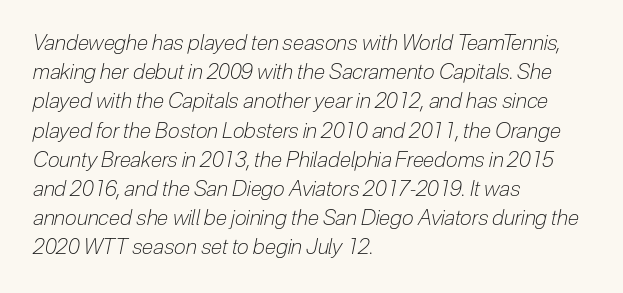
Q: Is the text bold? A: No.
Q: Is the text italic (slanted)? A: Yes, it leans right by about 12 degrees.
Q: Is the text underlined? A: No.
Q: How is the paragraph aligned? A: Left-aligned.
Q: Is the spacing between letters normal or unusually wide? A: Normal.
Q: Is the spacing between lines tight, normal or loose? A: Normal.
